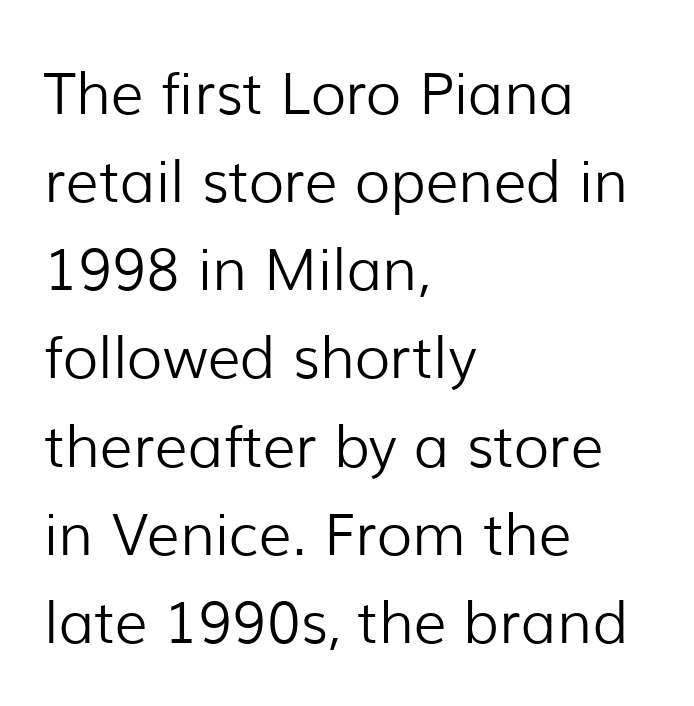
{"serif": "no", "italic": "no", "bold": "no", "weight": "light", "width": "normal", "stroke_contrast": "low", "x_height": "medium", "monospaced": "no", "underline": "no", "align": "left", "line_spacing": "normal", "line_spacing_ratio": 1.52, "letter_spacing": "normal", "letter_spacing_em": 0.0, "glyph_px": 58}
